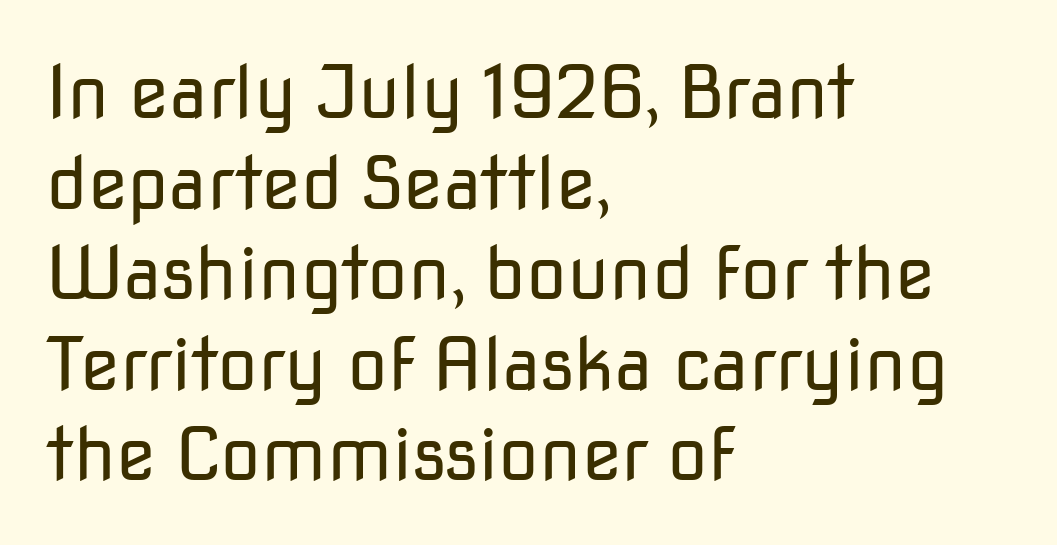
Q: Is the text bold? A: No.
Q: Is the text italic (slanted)? A: No, it is upright.
Q: Is the typeface a serif or a sans-serif typeface? A: Sans-serif.
Q: Is the text underlined? A: No.
Q: How is the paragraph aligned? A: Left-aligned.
Q: Is the spacing between letters normal or unusually wide? A: Normal.
Q: Width (condensed, normal, or wide)? A: Normal.
Q: Stroke contrast? A: Low.
Q: x-height? A: Medium.
Q: Monospaced? A: No.
